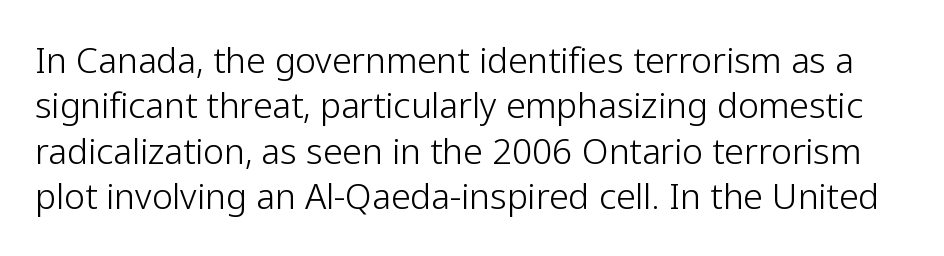
Beneath every word, the page is bare. The font's upright variant was chosen for this text. This block has exactly the height ordinary leading produces. The text was rendered using a sans face with plain stroke endings. Varying glyph widths throughout — classic text-font behaviour.
